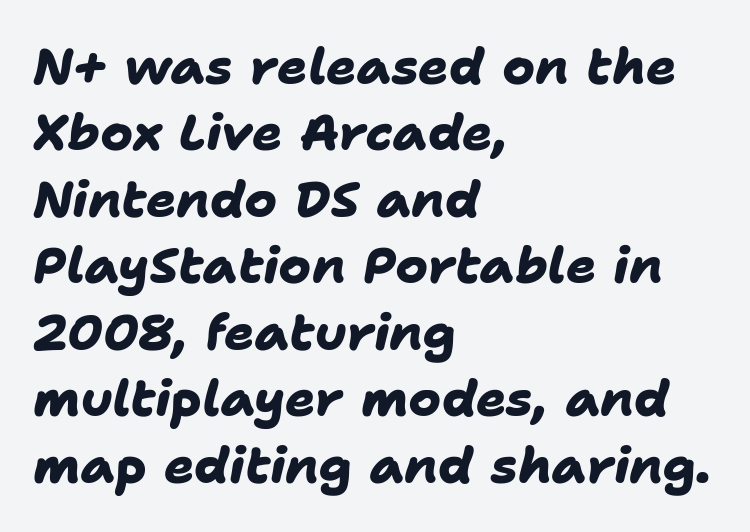
{"serif": "no", "bold": "yes", "weight": "heavy", "width": "normal", "stroke_contrast": "low", "x_height": "medium", "monospaced": "no", "underline": "no", "align": "left", "line_spacing": "normal", "line_spacing_ratio": 1.33, "letter_spacing": "normal", "letter_spacing_em": 0.0, "glyph_px": 50}
